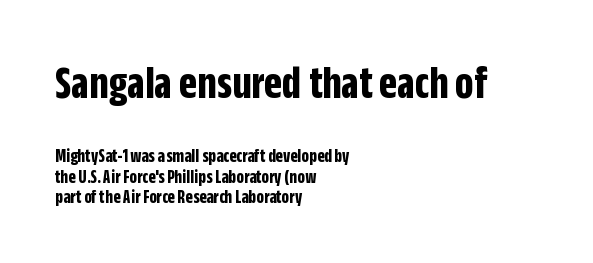
{"serif": "no", "italic": "no", "bold": "yes", "weight": "bold", "width": "condensed", "stroke_contrast": "low", "x_height": "large", "monospaced": "no", "underline": "no", "align": "left", "line_spacing": "tight", "line_spacing_ratio": 1.09, "letter_spacing": "normal", "letter_spacing_em": 0.0, "larger_block": "first", "size_ratio": 2.47, "glyph_px": 47}
